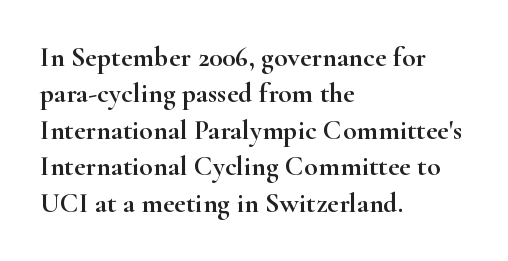
This rendering employs a face with finishing strokes, i.e., a serif. Compared with a centered layout, this one pins lines to the left instead. No extra tracking has been applied to these lines. Honestly, the row spacing looks completely unremarkable. A bare baseline throughout the passage. Does the lettering tilt? It doesn't — this is upright.
